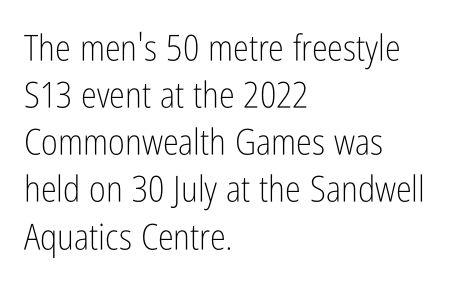
Has an underline been added? It has not. Serifs: no, the terminals of the letterforms are clean. The ragged edge is on the right, which tells us the setting is flush left. A light-to-regular cut is what we see here. The passage shown stacks its lines at a standard gap.
